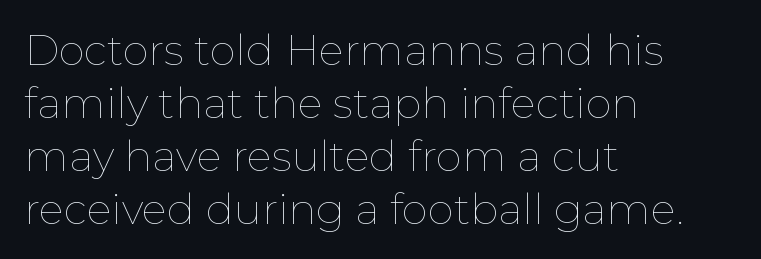
Think standard paragraph weight, or any step lighter than that. Rule under the text: the space is simply empty. Nobody touched the tracking dial on this one. Italic: no, the glyphs are upright roman. Is this a fixed-width face? No — the glyphs have proportional, varying widths.
